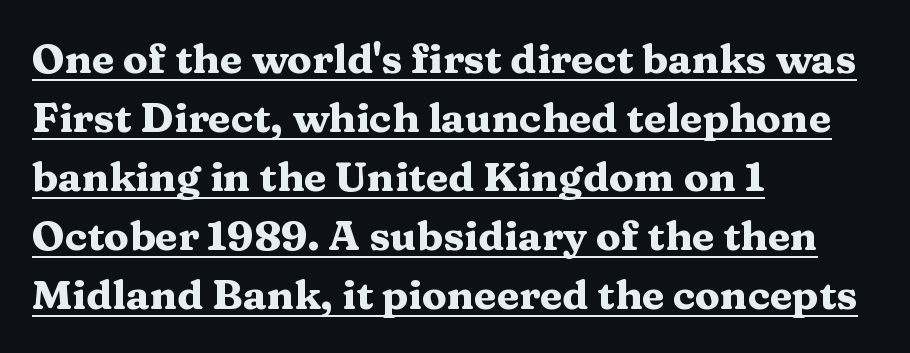
If you measured baseline to baseline, you'd find a middling distance. Where is the straight margin? On the left. Stroke terminals: seriffed. Like a heading marked for emphasis, these lines bear an underscore.
